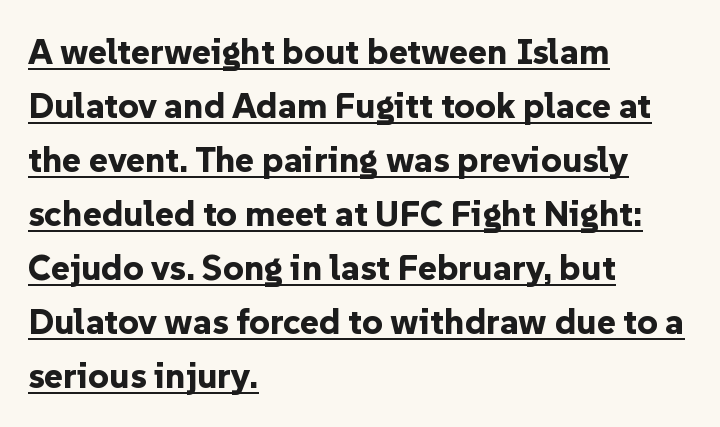
Posture: upright roman. Glyph-to-glyph distance matches everyday printed text. Thick stems and heavy bowls — unmistakably bold. Does a line run under the words? Yes, clearly. Leftover space on each line is placed entirely after the last word. The passage shown is typed in a proportional face where columns would drift.
